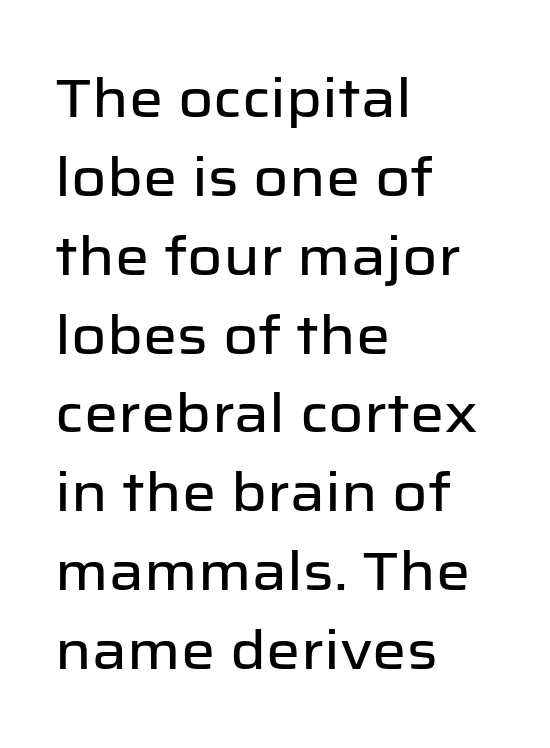
Q: Is the text italic (slanted)? A: No, it is upright.
Q: Is the typeface a serif or a sans-serif typeface? A: Sans-serif.
Q: Is the text underlined? A: No.
Q: How is the paragraph aligned? A: Left-aligned.
Q: Is the spacing between letters normal or unusually wide? A: Normal.
Q: Is the spacing between lines tight, normal or loose? A: Normal.
Q: Width (condensed, normal, or wide)? A: Normal.
Q: Stroke contrast? A: Low.
Q: x-height? A: Medium.
Q: Monospaced? A: No.
